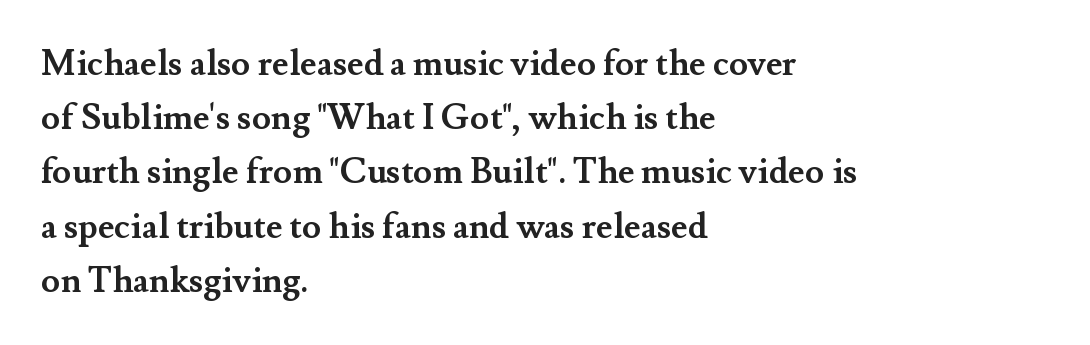
Vertically, the passage feels balanced, rows spaced as you'd expect. The glyphs in this specimen are seriffed. The gap between lines stays unmarked. Designer's note — italics off, roman on. These lines keep a tight, regular rhythm from letter to letter. Do the characters align in a grid? No, the font is proportional.
